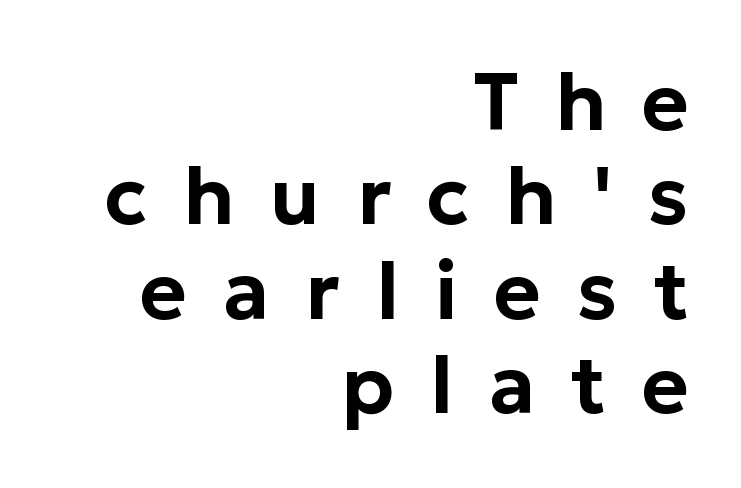
Q: Is the text italic (slanted)? A: No, it is upright.
Q: Is the typeface a serif or a sans-serif typeface? A: Sans-serif.
Q: Is the text underlined? A: No.
Q: How is the paragraph aligned? A: Right-aligned.
Q: Is the spacing between letters normal or unusually wide? A: Unusually wide.
Q: Width (condensed, normal, or wide)? A: Normal.
Q: Stroke contrast? A: Low.
Q: x-height? A: Medium.
Q: Monospaced? A: No.
